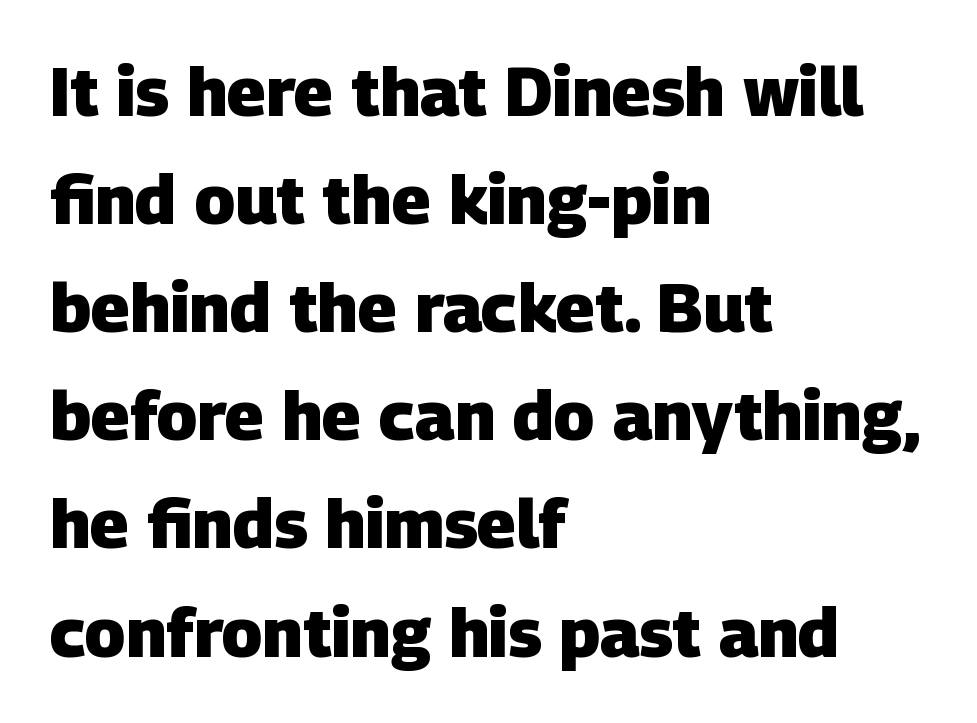
{"serif": "no", "bold": "yes", "weight": "heavy", "width": "normal", "stroke_contrast": "low", "x_height": "large", "monospaced": "no", "underline": "no", "align": "left", "line_spacing": "normal", "line_spacing_ratio": 1.59, "letter_spacing": "normal", "letter_spacing_em": 0.0, "glyph_px": 68}
